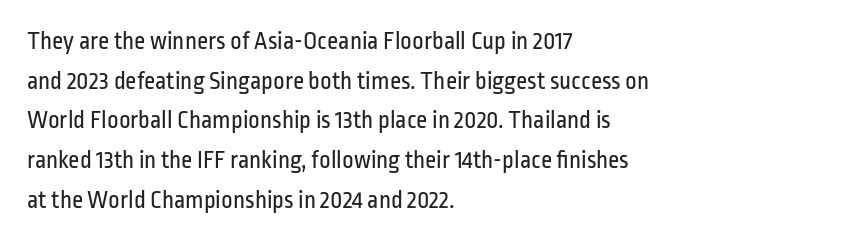
No italicization has been applied; the sample stays upright. Which margin do the lines hug? The left one — the right edge is uneven. Interline gaps are of average width in this sample. Descender tails drop into unmarked territory.
